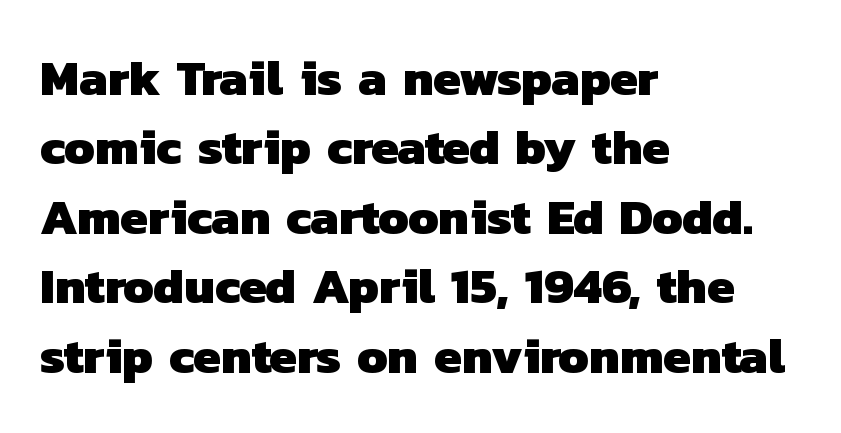
The image shows 50 px heavy sans-serif type; set left-aligned, normal line spacing (1.39x), normal letter spacing, not underlined; low stroke contrast and a medium x-height.
